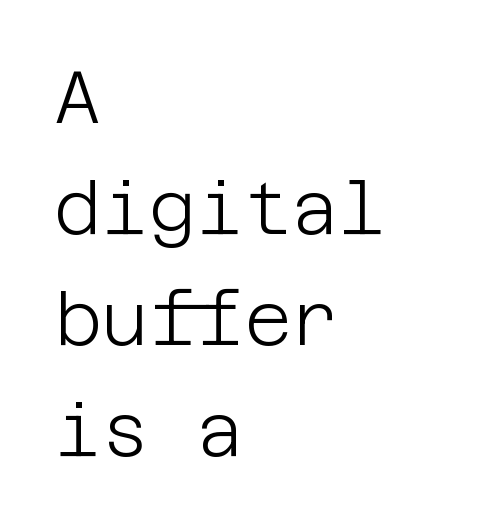
Q: Is the text bold? A: No.
Q: Is the text italic (slanted)? A: No, it is upright.
Q: Is the typeface a serif or a sans-serif typeface? A: Sans-serif.
Q: Is the text underlined? A: No.
Q: How is the paragraph aligned? A: Left-aligned.
Q: Is the spacing between letters normal or unusually wide? A: Normal.
Q: Is the spacing between lines tight, normal or loose? A: Normal.
Q: Width (condensed, normal, or wide)? A: Normal.
Q: Stroke contrast? A: Low.
Q: x-height? A: Large.
